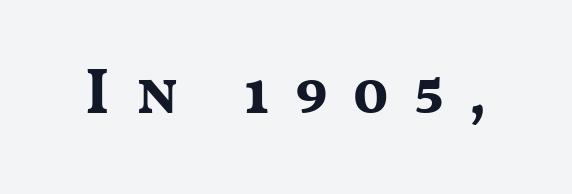
The text was rendered using a sans face with plain stroke endings. What stands out about the letter spacing? Its width — letters are far apart. Anything drawn beneath the words? Only blank space. Character widths vary here, with narrow letters taking less room than wide ones. Is there any slant? The stems are plumb. Weight: bold.
